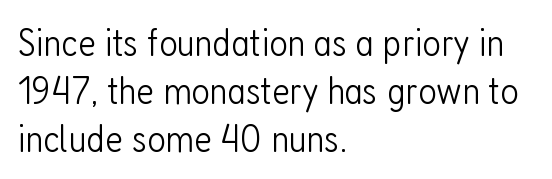
{"serif": "no", "italic": "no", "bold": "no", "weight": "light", "width": "condensed", "stroke_contrast": "low", "x_height": "medium", "monospaced": "no", "underline": "no", "align": "left", "line_spacing_ratio": 1.2, "letter_spacing": "normal", "letter_spacing_em": 0.0, "glyph_px": 40}
